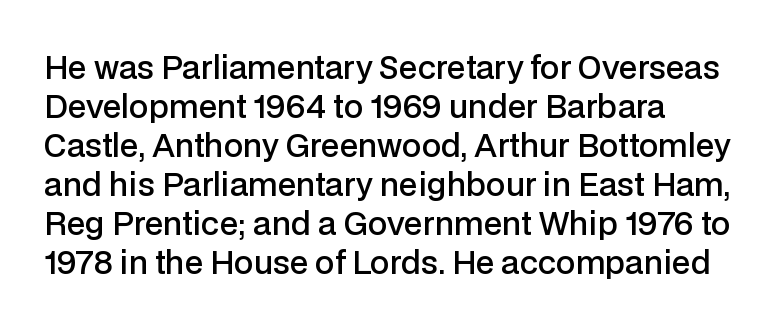
The image shows 31 px semibold sans-serif type, upright; set left-aligned, normal line spacing (1.26x), normal letter spacing, not underlined; low stroke contrast and a medium x-height.
